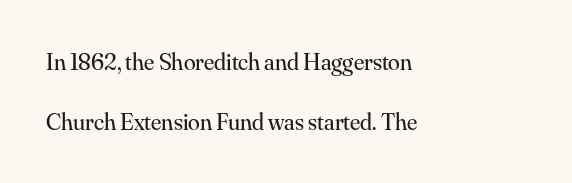
The strokes are not fattened; the text isn't bold. The vertical gap from one line to the next is large. This sample is left-justified, so line endings fall wherever the words run out. Letters rest on an invisible, unmarked baseline. This sample uses an upright cut, with every glyph sitting square on the baseline. Tracking value appears to be zero — textbook default spacing.
